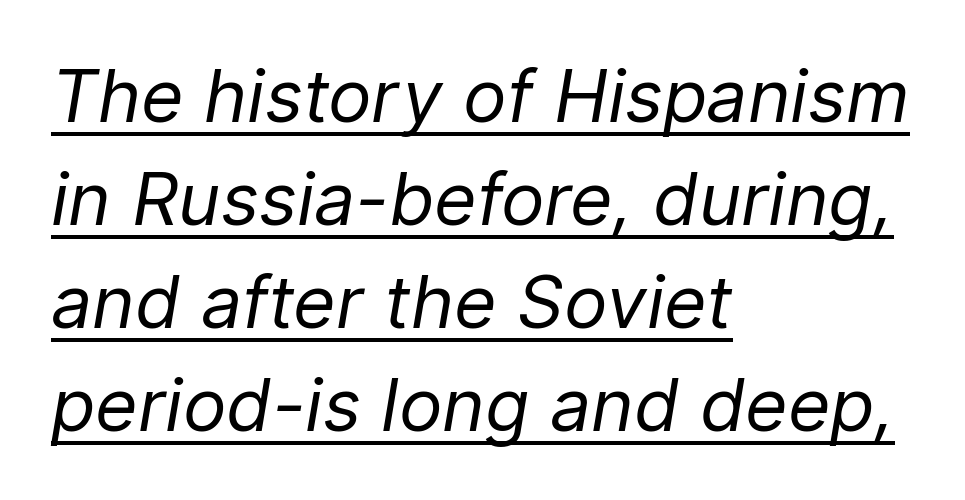
The image shows 73 px regular-weight type, italic (leaning right); set left-aligned, normal line spacing (1.41x), normal letter spacing, underlined; low stroke contrast and a medium x-height.
